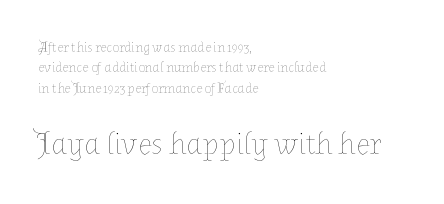
Q: Is the text bold? A: No.
Q: Is the text italic (slanted)? A: No, it is upright.
Q: Is the text underlined? A: No.
Q: How is the paragraph aligned? A: Left-aligned.
Q: Is the spacing between letters normal or unusually wide? A: Normal.
Q: Is the spacing between lines tight, normal or loose? A: Normal.
Q: Which block of text is set in a larger size, the first (top) or the second (bottom)? A: The second (bottom) one.
Q: Width (condensed, normal, or wide)? A: Normal.
Q: Stroke contrast? A: Low.
Q: x-height? A: Medium.
Q: Monospaced? A: No.
